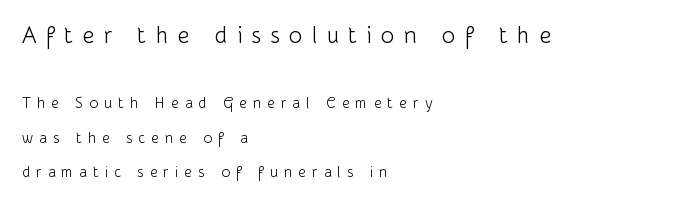
The image shows 23 px text type, upright; set left-aligned, loose line spacing (2.32x), unusually wide letter spacing (+0.4 em), not underlined; the first (top) block is 1.53x larger.
